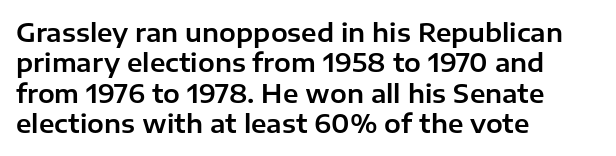
The typography opts for an upright posture over an oblique one. The letterforms sit shoulder to shoulder at normal distance. Compared with a centered layout, this one pins lines to the left instead. Descenders are the only things crossing below the line.
